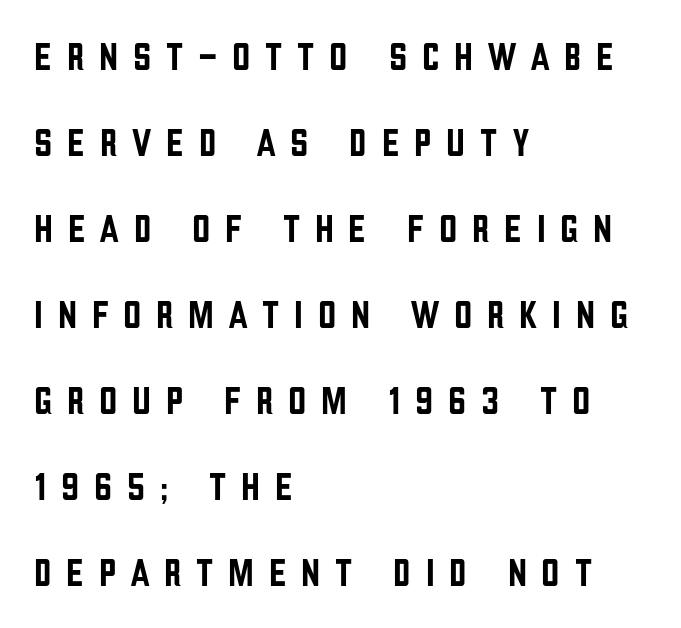
Honestly, the rows look like they've been pulled way apart. Are there feet on the stems? There aren't — it's a sans. The setting favours the left margin, as ordinary paragraphs usually do. How are the letters spaced? Widely, with obvious added tracking. Unlike italic type, these characters show no tilt at all.
